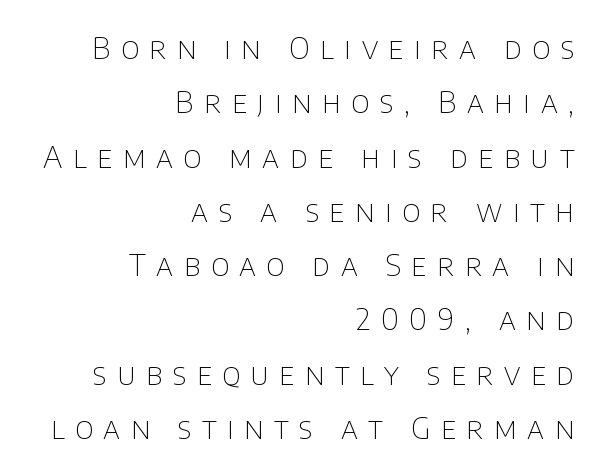
The designer went with a sans here, leaving each stem footless. Notice how the stems are strictly vertical — no italics here. Type without underlining. No chunkiness to these letters — they're not bold. The paragraph has a hard right edge and a soft left edge. Honestly, the letter spacing is so wide it's the main thing you notice.
